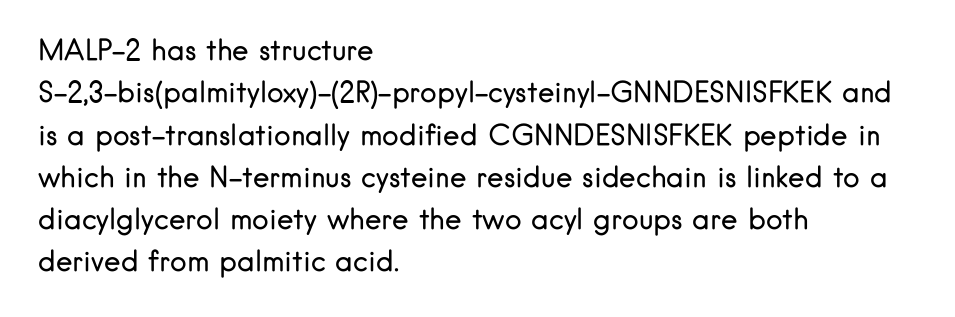
Q: Is the text bold? A: No.
Q: Is the text italic (slanted)? A: No, it is upright.
Q: Is the typeface a serif or a sans-serif typeface? A: Sans-serif.
Q: Is the text underlined? A: No.
Q: How is the paragraph aligned? A: Left-aligned.
Q: Is the spacing between letters normal or unusually wide? A: Normal.
Q: Is the spacing between lines tight, normal or loose? A: Normal.
Q: Width (condensed, normal, or wide)? A: Normal.
Q: Stroke contrast? A: Low.
Q: x-height? A: Small.
Q: Monospaced? A: No.
